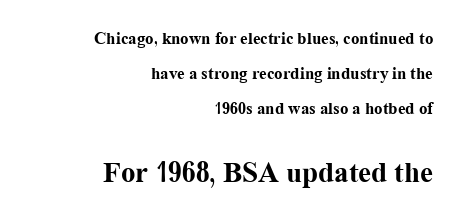
You get the small type first, then a jump to larger type. Does the weight exceed regular? Yes, all the way to bold. Character widths vary here, with narrow letters taking less room than wide ones. You can tell from the footed stems that serif type was used.
